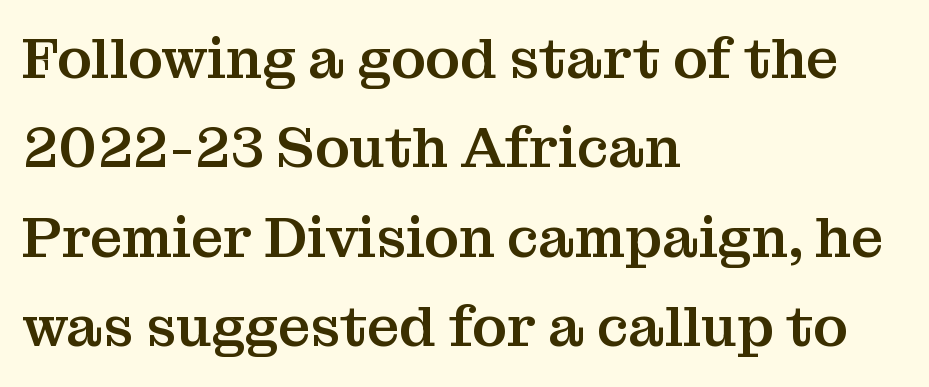
{"serif": "yes", "italic": "no", "width": "normal", "stroke_contrast": "medium", "x_height": "medium", "monospaced": "no", "underline": "no", "align": "left", "line_spacing": "normal", "line_spacing_ratio": 1.57, "letter_spacing": "normal", "letter_spacing_em": 0.0, "glyph_px": 57}
